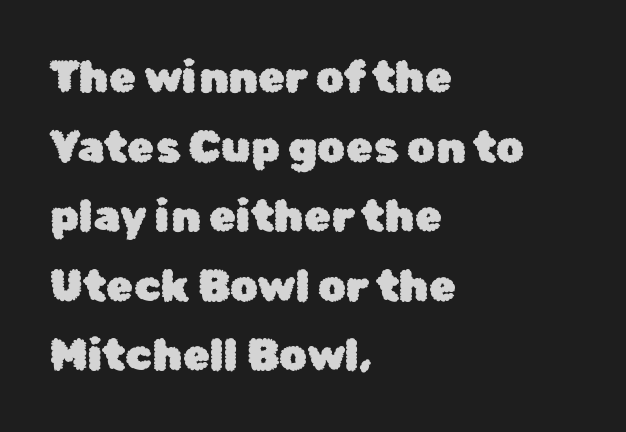
The image shows 44 px sans-serif type, upright; set left-aligned, normal line spacing (1.58x), normal letter spacing, not underlined; low stroke contrast and a medium x-height.
